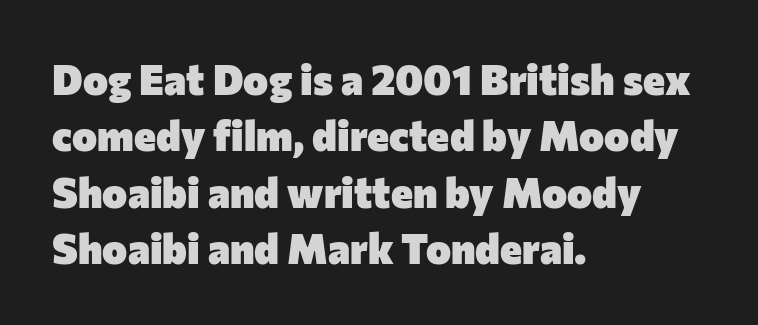
{"serif": "no", "italic": "no", "bold": "yes", "weight": "heavy", "width": "normal", "stroke_contrast": "low", "x_height": "medium", "monospaced": "no", "underline": "no", "align": "left", "line_spacing": "normal", "line_spacing_ratio": 1.34, "letter_spacing": "normal", "letter_spacing_em": 0.0, "glyph_px": 42}
